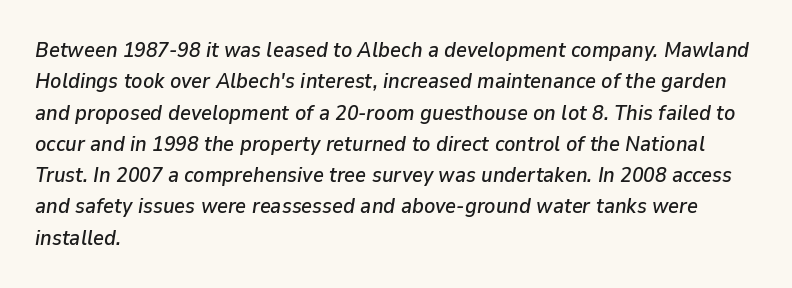
The image shows 21 px text type, italic (leaning right); set left-aligned, normal line spacing (1.49x), normal letter spacing, not underlined.
